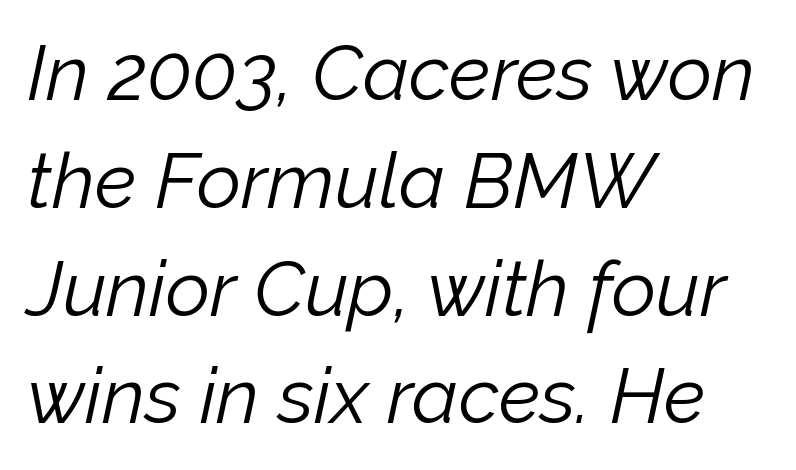
{"italic": "yes", "lean": "right", "slant_degrees": 12, "bold": "no", "weight": "light", "width": "normal", "stroke_contrast": "low", "x_height": "medium", "monospaced": "no", "underline": "no", "align": "left", "line_spacing": "normal", "line_spacing_ratio": 1.4, "letter_spacing": "normal", "letter_spacing_em": 0.0, "glyph_px": 77}
